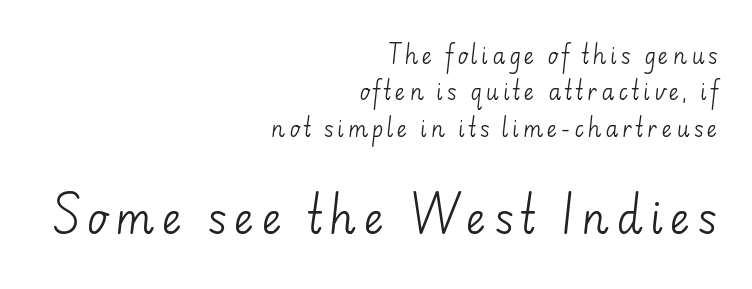
{"serif": "no", "bold": "no", "weight": "light", "width": "normal", "stroke_contrast": "low", "x_height": "small", "monospaced": "no", "underline": "no", "align": "right", "line_spacing": "normal", "line_spacing_ratio": 1.65, "larger_block": "second", "size_ratio": 1.95, "glyph_px": 43}
